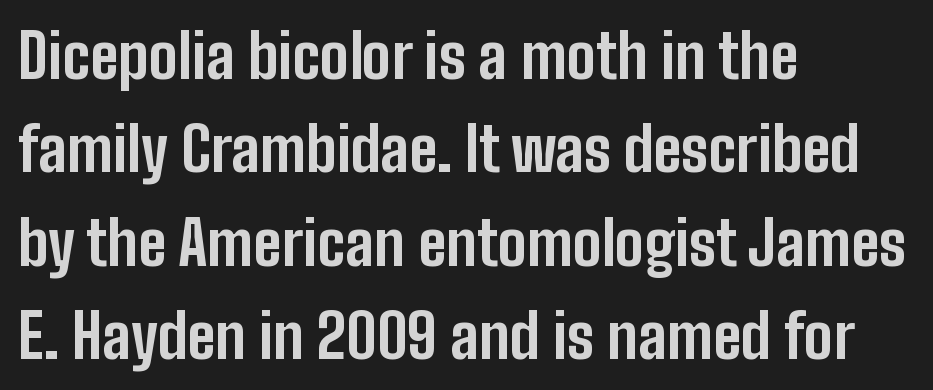
{"serif": "no", "italic": "no", "bold": "yes", "weight": "bold", "width": "condensed", "stroke_contrast": "low", "x_height": "medium", "monospaced": "no", "underline": "no", "align": "left", "line_spacing": "normal", "line_spacing_ratio": 1.53, "letter_spacing": "normal", "letter_spacing_em": 0.0, "glyph_px": 61}
